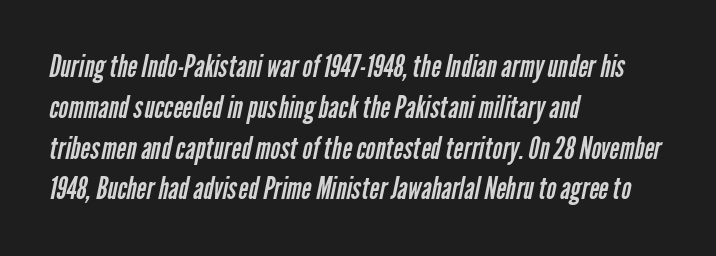
{"serif": "no", "bold": "no", "weight": "regular", "width": "condensed", "stroke_contrast": "low", "x_height": "medium", "monospaced": "no", "underline": "no", "align": "left", "line_spacing": "normal", "line_spacing_ratio": 1.36, "letter_spacing": "normal", "letter_spacing_em": 0.0, "glyph_px": 30}
